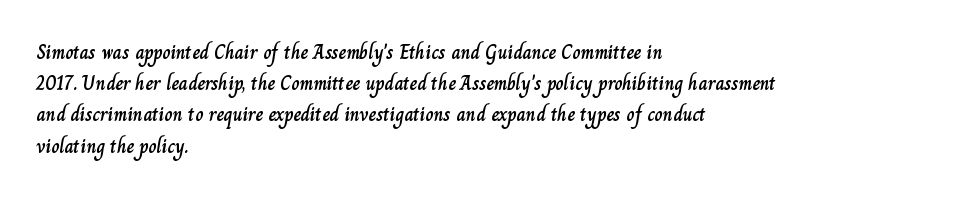
Q: Is the text italic (slanted)? A: Yes.
Q: Is the text underlined? A: No.
Q: How is the paragraph aligned? A: Left-aligned.
Q: Is the spacing between letters normal or unusually wide? A: Normal.
Q: Is the spacing between lines tight, normal or loose? A: Normal.
